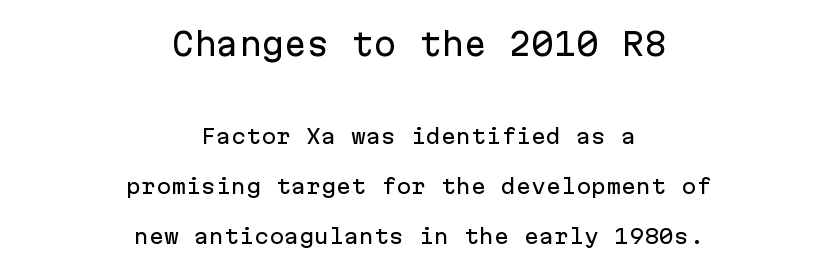
{"serif": "no", "italic": "no", "width": "normal", "stroke_contrast": "low", "x_height": "medium", "monospaced": "yes", "underline": "no", "align": "center", "line_spacing": "loose", "line_spacing_ratio": 2.48, "letter_spacing": "normal", "letter_spacing_em": 0.0, "larger_block": "first", "size_ratio": 1.5, "glyph_px": 30}
